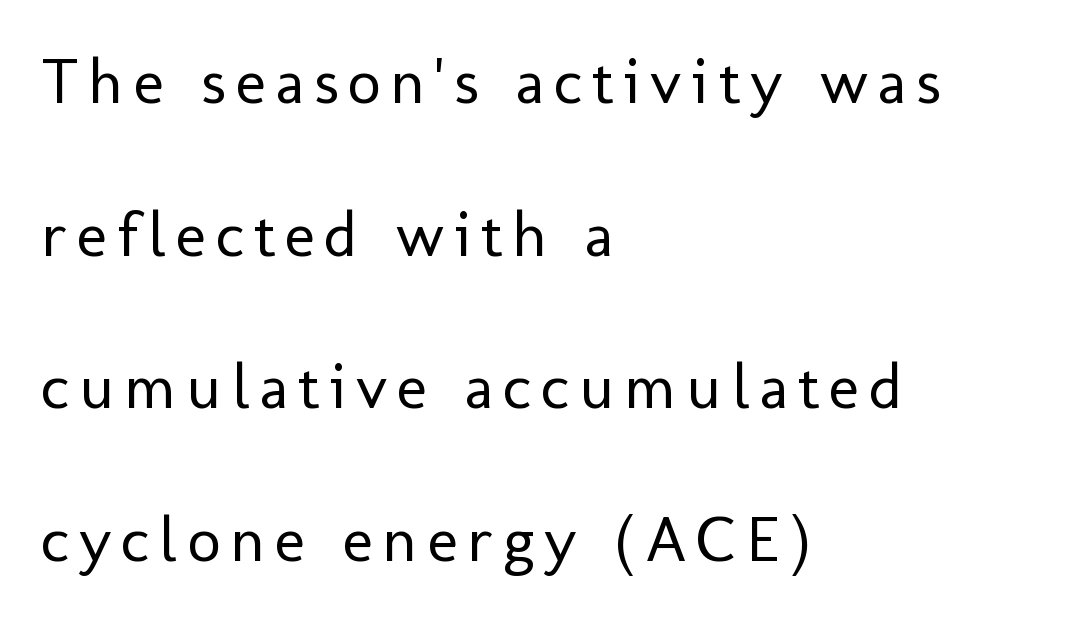
The lettering stays uniformly vertical, giving the passage a roman look. Each row of text sits above clean, open space. Letterform terminals end flat and unadorned throughout the passage. The passage shown is typed in a proportional face where columns would drift.
